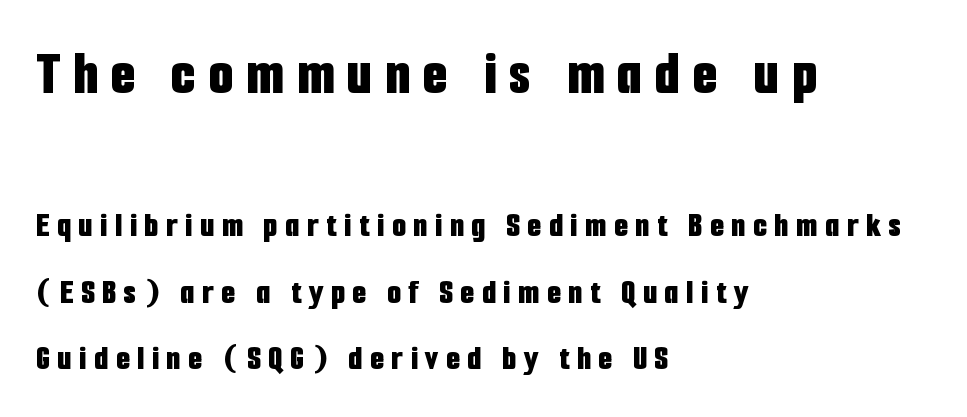
The string is rendered with underlining switched off. Looks like regular typesetting: each glyph gets only the width it needs. Students, note that the glyphs here are deliberately spaced far apart. Which of the two is more prominent by size? The first, at the top. Notice how thick the strokes are: this is what a full bold looks like.
